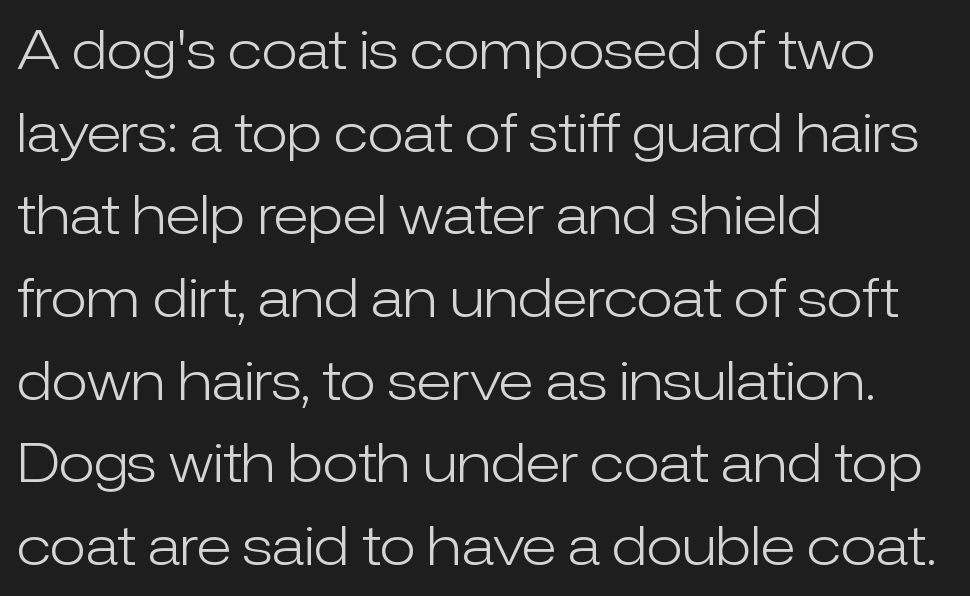
Q: Is the text bold? A: No.
Q: Is the text italic (slanted)? A: No, it is upright.
Q: Is the typeface a serif or a sans-serif typeface? A: Sans-serif.
Q: Is the text underlined? A: No.
Q: How is the paragraph aligned? A: Left-aligned.
Q: Is the spacing between letters normal or unusually wide? A: Normal.
Q: Is the spacing between lines tight, normal or loose? A: Normal.
Q: Width (condensed, normal, or wide)? A: Normal.
Q: Stroke contrast? A: Low.
Q: x-height? A: Medium.
Q: Monospaced? A: No.
